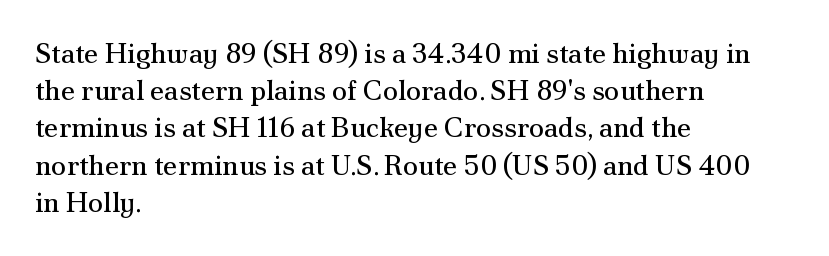
The image shows 28 px regular-weight serif type, upright; set left-aligned, normal line spacing (1.33x), normal letter spacing, not underlined; medium stroke contrast and a small x-height.
